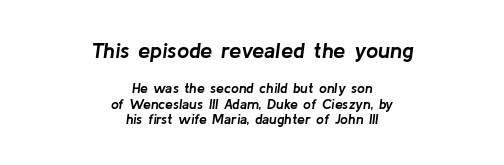
The image shows 22 px bold type, italic (leaning right); set centered, tight line spacing (1.11x), normal letter spacing, not underlined; the first (top) block is 1.57x larger.
